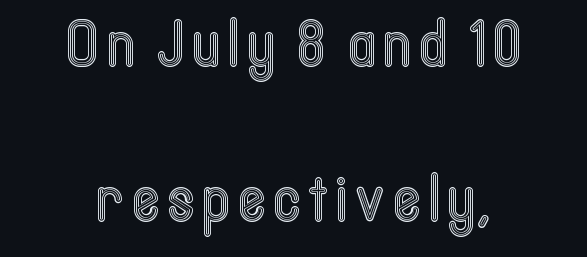
Spacing verdict: proportional, widths tailored to each character. A great deal of white space separates one row of letters from the next. Compared with a flush-left layout, this one balances lines on the center instead. Rendered with straight, roman letterforms.
